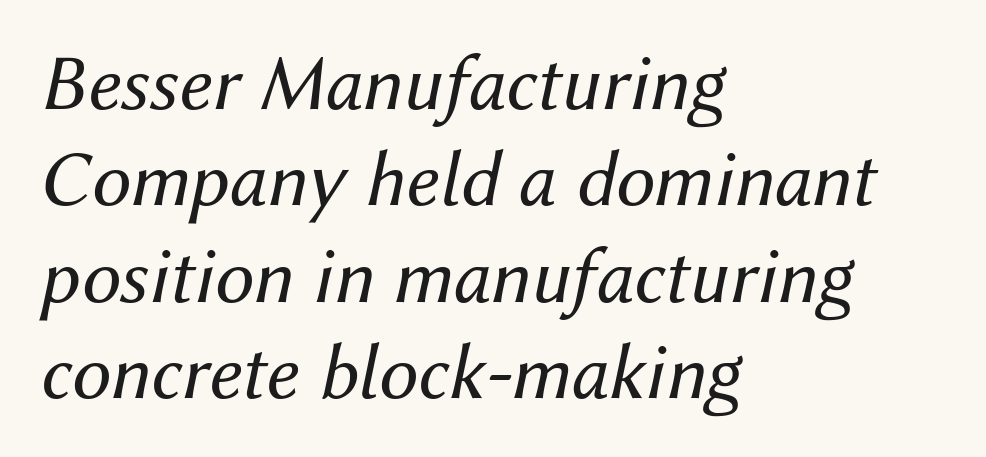
Q: Is the text bold? A: No.
Q: Is the text italic (slanted)? A: Yes, it leans right by about 12 degrees.
Q: Is the text underlined? A: No.
Q: How is the paragraph aligned? A: Left-aligned.
Q: Is the spacing between letters normal or unusually wide? A: Normal.
Q: Width (condensed, normal, or wide)? A: Normal.
Q: Stroke contrast? A: Medium.
Q: x-height? A: Medium.
Q: Monospaced? A: No.
